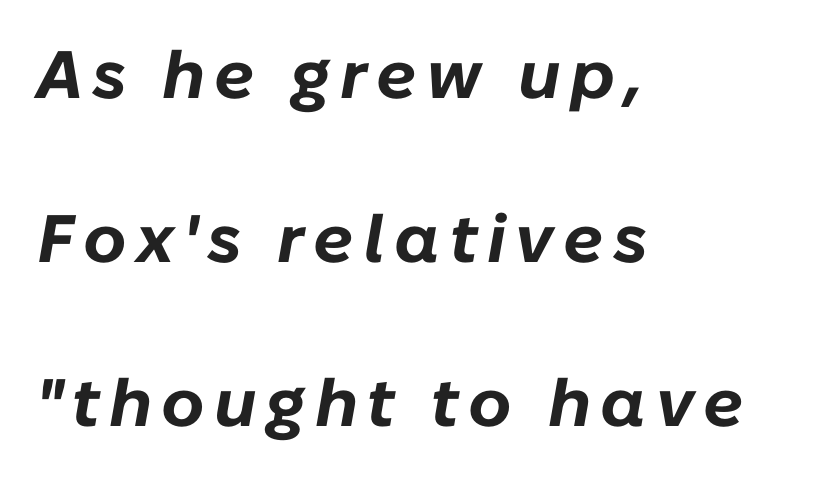
The image shows 67 px bold type, italic (leaning right); set left-aligned, loose line spacing (2.45x), not underlined; low stroke contrast and a medium x-height.
